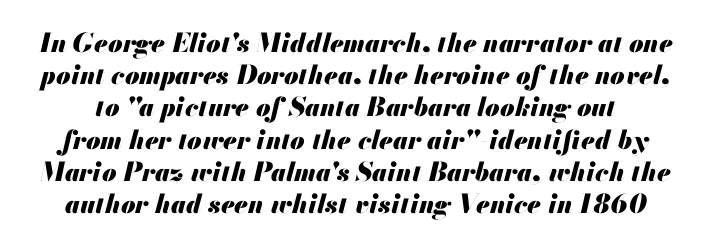
Q: Is the text bold? A: Yes.
Q: Is the text italic (slanted)? A: Yes, it leans right by about 13 degrees.
Q: Is the text underlined? A: No.
Q: Is the spacing between letters normal or unusually wide? A: Normal.
